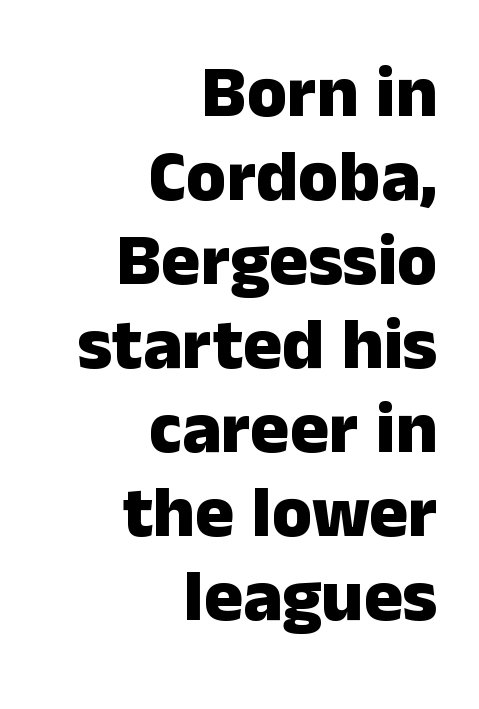
The image shows 73 px heavy sans-serif type, upright; set right-aligned, tight line spacing (1.15x), normal letter spacing, not underlined; low stroke contrast and a medium x-height.
